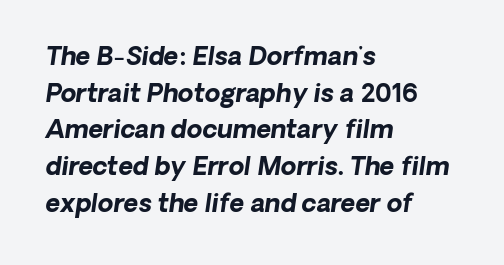
The image shows 25 px bold type, italic (leaning right); set left-aligned, normal line spacing (1.47x), normal letter spacing, not underlined.
